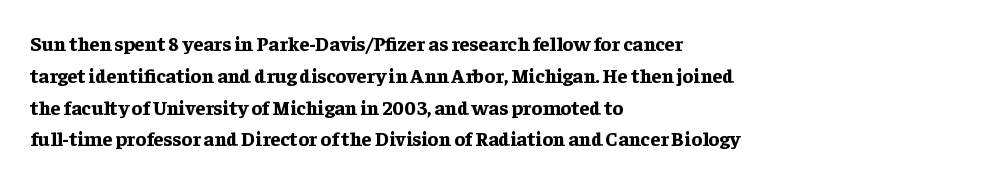
Upright lettering throughout. The foot of each line stays bare and open. Line spacing here is normal. The letters sit at their default tracking, neither squeezed nor spread. The setting favours the left margin, as ordinary paragraphs usually do. These words are printed bold, with thick strokes throughout.
